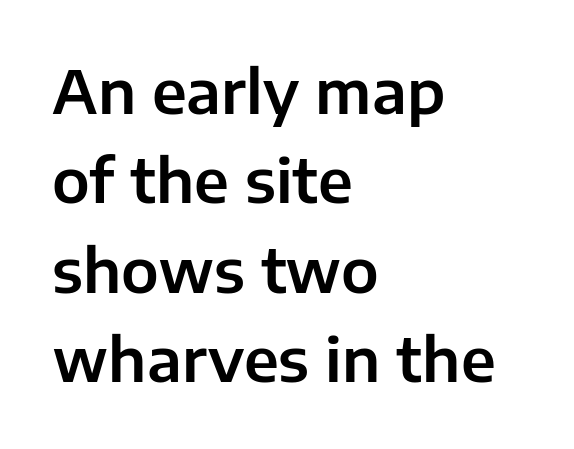
The image shows 60 px sans-serif type, upright; set left-aligned, normal line spacing (1.49x), normal letter spacing, not underlined; low stroke contrast and a medium x-height.
